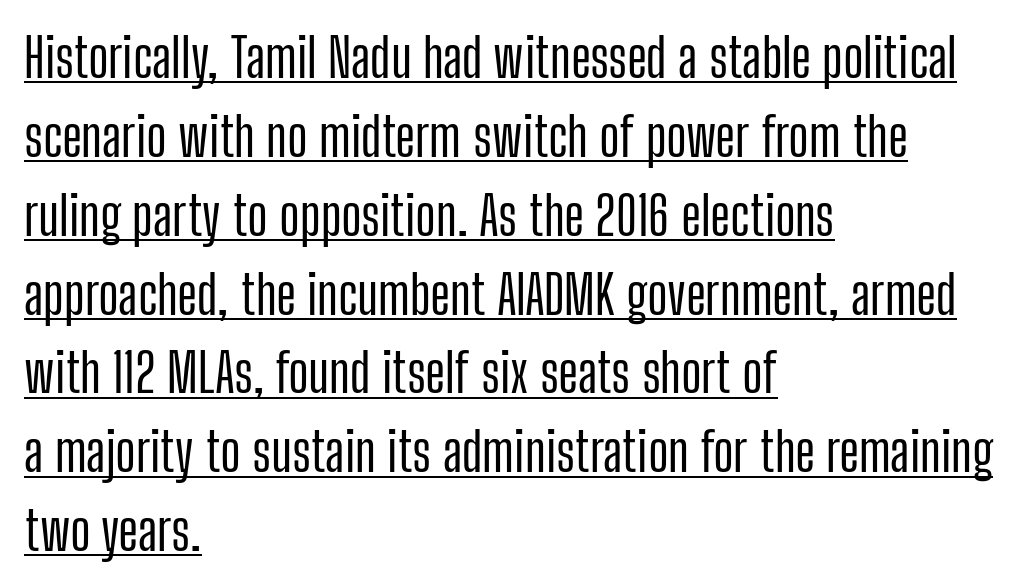
Notice how the passage keeps a crisp vertical edge on the left only. Italic: no, the glyphs are upright roman. The specimen includes a rule beneath the text block's lines. The face used here is proportionally spaced, like ordinary book or web type.
